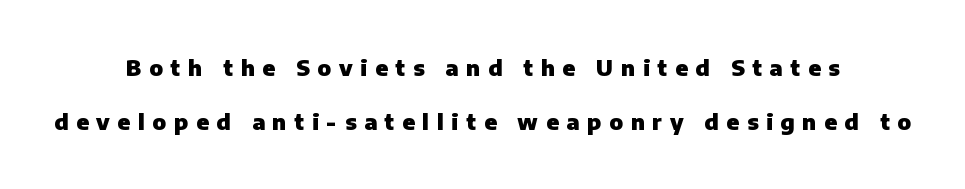
Descender tails drop into unmarked territory. Style check: upright. Chunky letters — that's bold for sure. Inter-character spacing is expanded well beyond the font's built-in metrics. Line spacing here is loose. Does the copy run flush right? No — it is centered line by line.
